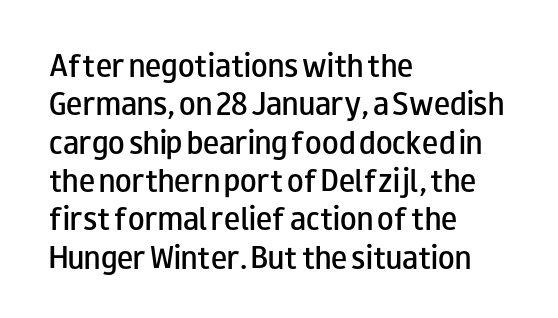
The lines in this sample share a left origin and differ only in where they stop. Does the leading feel generous? No, just average. Bare-footed words on every line. These lines were composed using upright roman letters.
